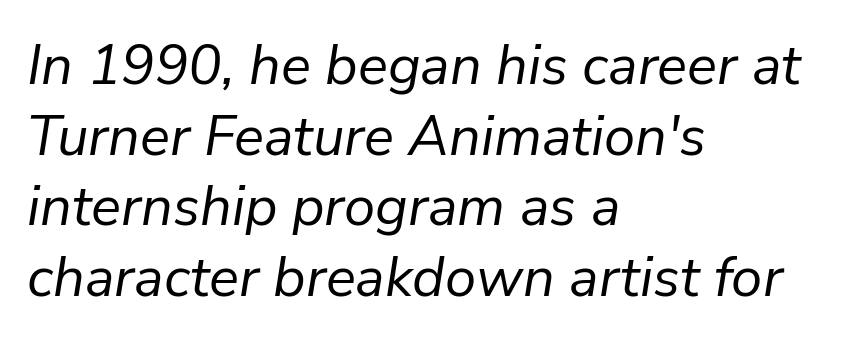
Beneath every word, the page is bare. Summary of vertical rhythm: regular, with standard interline spacing. Heaviness? Minimal to ordinary, like unemphasized prose. Glyph-to-glyph distance matches everyday printed text. Do the characters align in a grid? No, the font is proportional.
